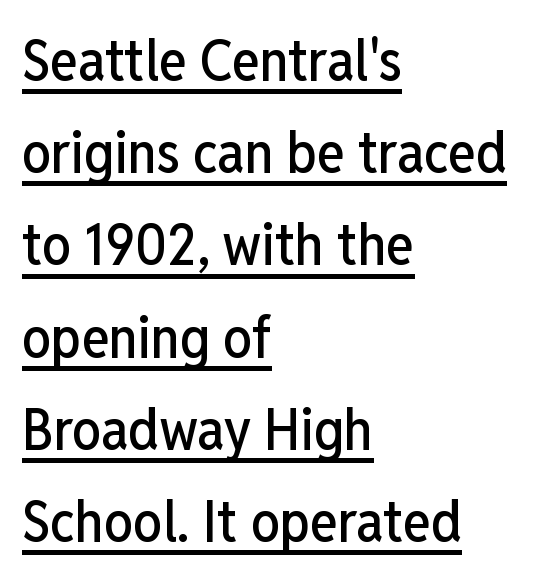
Every stem runs plumb, perpendicular to the baseline. What stands out about the letter spacing? Nothing — it is the standard amount. Spacing verdict: proportional, widths tailored to each character. All the whitespace from short lines collects on the right. These characters rest on top of a visible drawn line.
